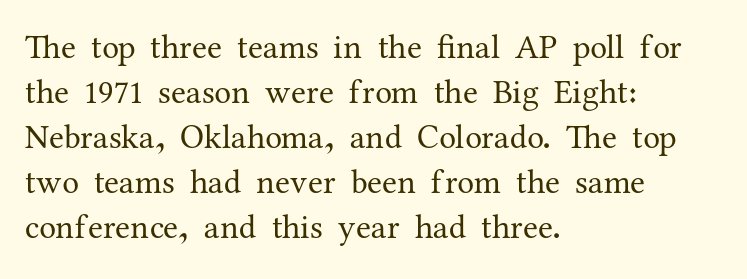
{"serif": "yes", "italic": "no", "bold": "no", "weight": "regular", "width": "normal", "stroke_contrast": "medium", "x_height": "medium", "monospaced": "no", "underline": "no", "align": "left", "line_spacing": "normal", "line_spacing_ratio": 1.32, "letter_spacing": "normal", "letter_spacing_em": 0.0, "glyph_px": 34}
